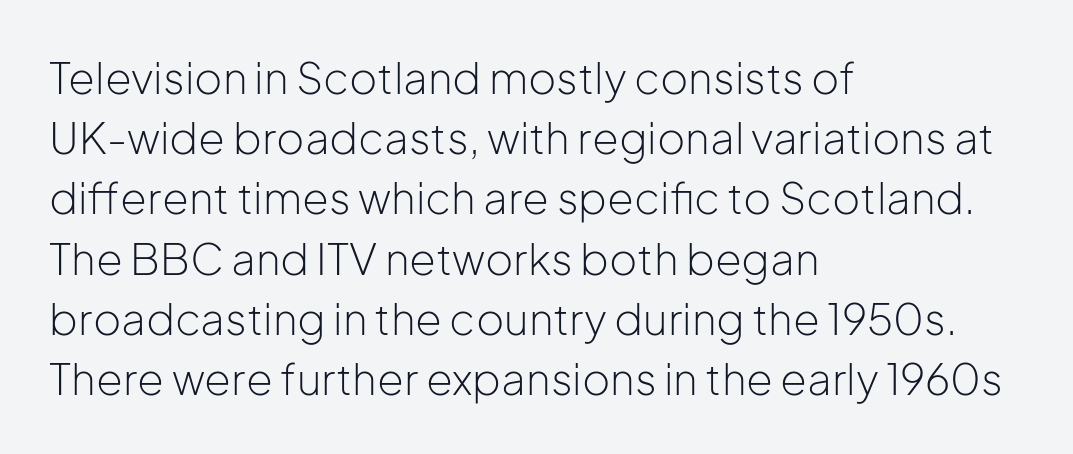
Nothing unusual about the tracking: characters are spaced as the font intends. Every character sits straight up, as roman type does. The strip under each line holds only bare page. You could not count columns in this text — the font is proportionally spaced. The compositor pushed each line to the left boundary.
